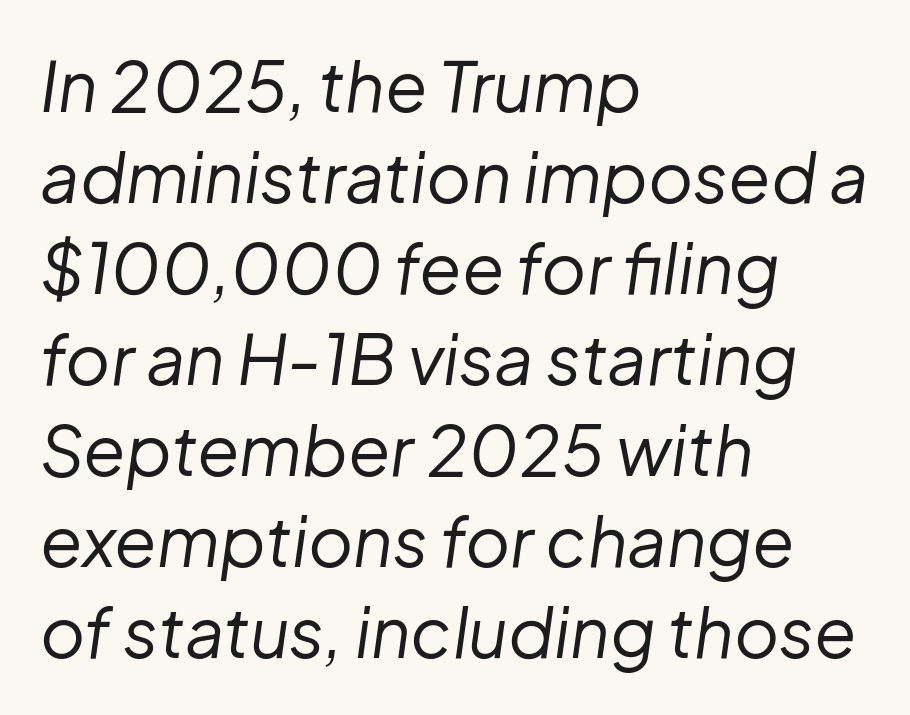
Q: Is the text bold? A: No.
Q: Is the text italic (slanted)? A: Yes, it leans right by about 8 degrees.
Q: Is the text underlined? A: No.
Q: How is the paragraph aligned? A: Left-aligned.
Q: Is the spacing between letters normal or unusually wide? A: Normal.
Q: Is the spacing between lines tight, normal or loose? A: Normal.
Q: Width (condensed, normal, or wide)? A: Normal.
Q: Stroke contrast? A: Low.
Q: x-height? A: Medium.
Q: Monospaced? A: No.
